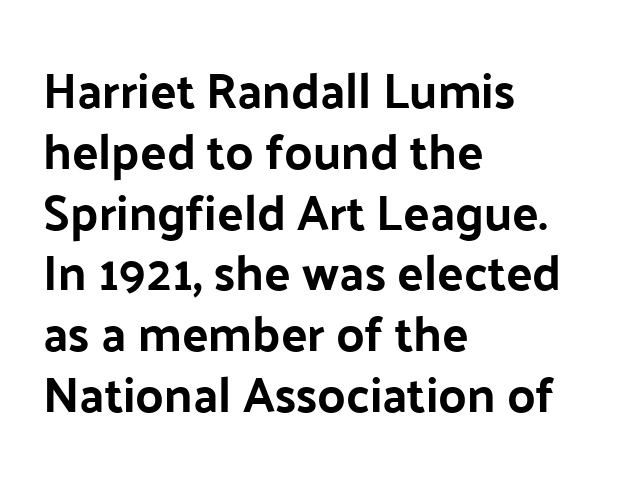
The rendering uses natural spacing where letterforms have individual widths. No extra tracking has been applied to these lines. The font's upright variant was chosen for this text. The face used here is a sans, in the tradition of grotesques and geometrics. Bare-footed words on every line.
